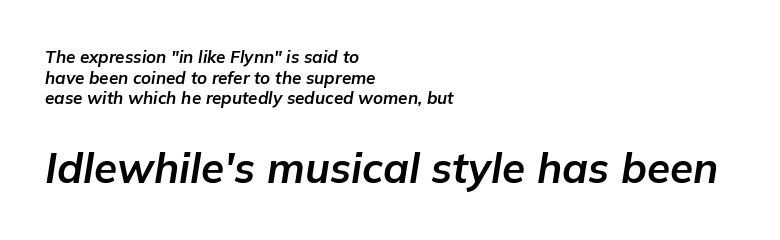
The image shows 42 px bold type, italic (leaning right); set left-aligned, line spacing 1.21x, normal letter spacing, not underlined; the second (bottom) block is 2.47x larger; low stroke contrast and a medium x-height.
